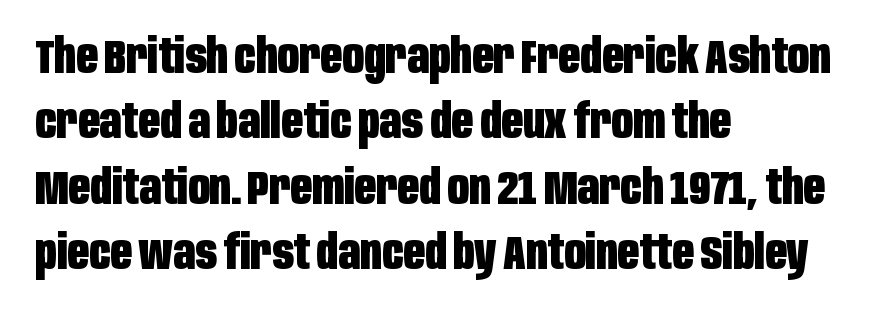
{"serif": "no", "italic": "no", "bold": "yes", "weight": "heavy", "width": "condensed", "stroke_contrast": "low", "x_height": "large", "monospaced": "no", "underline": "no", "align": "left", "line_spacing": "normal", "line_spacing_ratio": 1.39, "letter_spacing": "normal", "letter_spacing_em": 0.0, "glyph_px": 47}
